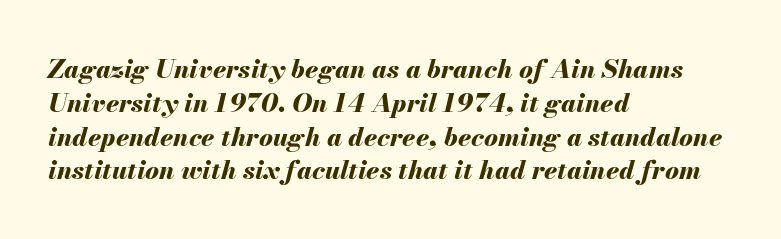
{"italic": "yes", "lean": "right", "slant_degrees": 13, "bold": "yes", "underline": "no", "align": "left", "line_spacing": "normal", "line_spacing_ratio": 1.3, "letter_spacing": "normal", "letter_spacing_em": 0.0, "glyph_px": 26}
